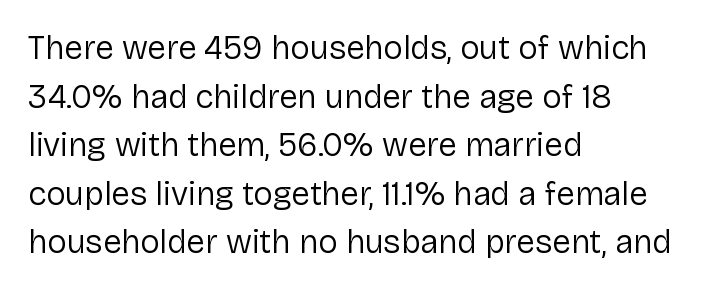
Q: Is the text bold? A: No.
Q: Is the text italic (slanted)? A: No, it is upright.
Q: Is the typeface a serif or a sans-serif typeface? A: Sans-serif.
Q: Is the text underlined? A: No.
Q: How is the paragraph aligned? A: Left-aligned.
Q: Is the spacing between letters normal or unusually wide? A: Normal.
Q: Is the spacing between lines tight, normal or loose? A: Normal.
Q: Width (condensed, normal, or wide)? A: Normal.
Q: Stroke contrast? A: Low.
Q: x-height? A: Medium.
Q: Monospaced? A: No.
